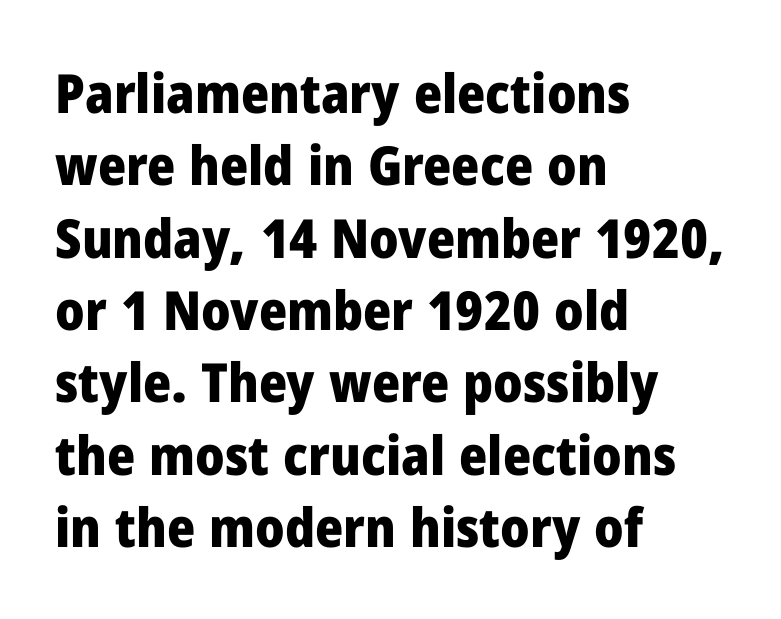
Clear beneath every line of the passage. Default kerning and tracking; the words read as compact shapes. Looks like regular typesetting: each glyph gets only the width it needs. You can tell from the bare stems that sans-serif type was used.
